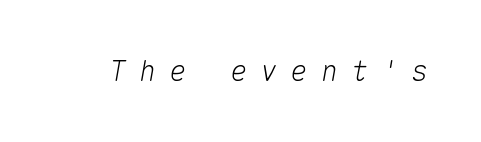
The image shows 28 px text type, italic (leaning right), monospaced; set unusually wide letter spacing (+0.48 em), not underlined; medium stroke contrast and a medium x-height.
